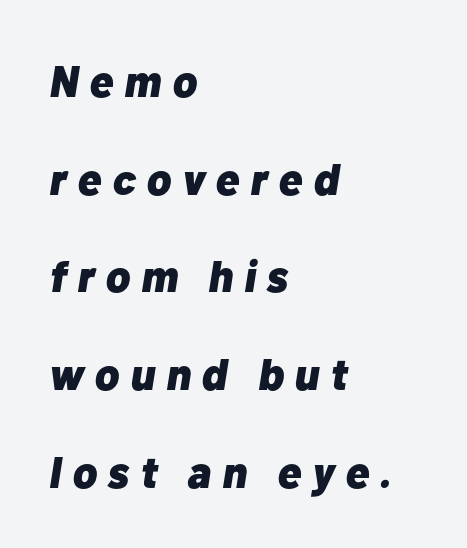
{"italic": "yes", "lean": "right", "slant_degrees": 10, "bold": "yes", "weight": "heavy", "width": "normal", "stroke_contrast": "low", "x_height": "medium", "monospaced": "no", "underline": "no", "align": "left", "line_spacing": "loose", "line_spacing_ratio": 2.22, "letter_spacing": "wide", "letter_spacing_em": 0.25, "glyph_px": 44}
